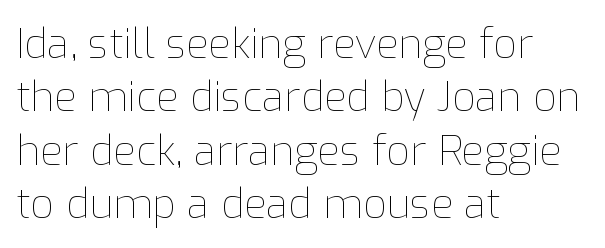
You could not count columns in this text — the font is proportionally spaced. Standard letterfit; no display-style spreading of the glyphs. These lines were composed using upright roman letters. A classic flush-left, rag-right setting is used for this passage. This reads as an unemphasized weight, regular at the heaviest. Just letters on the line, the space beneath them empty.
